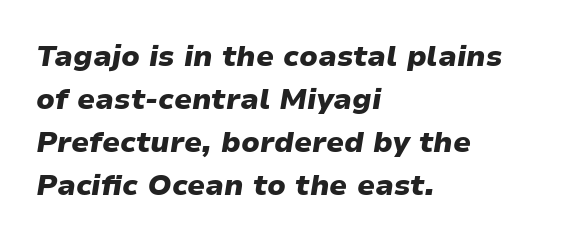
Summary of weight: heavy, a full bold. Check under the words: just untouched page. Successive baselines arrive at the customary interval. The rendering uses natural spacing where letterforms have individual widths. Standard letterfit; no display-style spreading of the glyphs. You can tell it's italic because the verticals aren't actually vertical.
